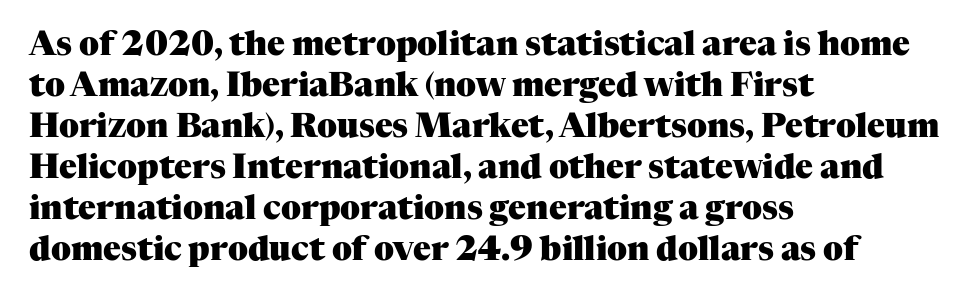
To sum up the face: it has serifs. Looks like regular typesetting: each glyph gets only the width it needs. The gaps between neighbouring characters are ordinary and unremarkable. The type sits square on the baseline with zero lean. Honestly, there is no underline to notice here at all. These words are printed bold, with thick strokes throughout.
